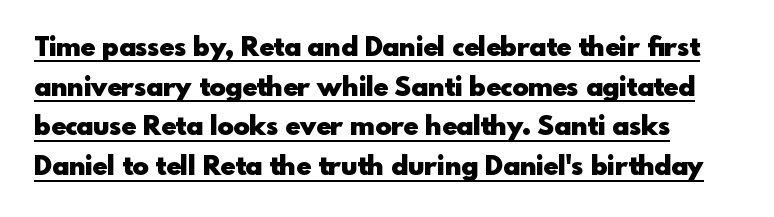
The passage shown has conventional tracking throughout. Reading down the column, the eye jumps a familiar distance to each next line. The lettering holds an erect, upright posture throughout. The string is rendered with underlining switched on.
